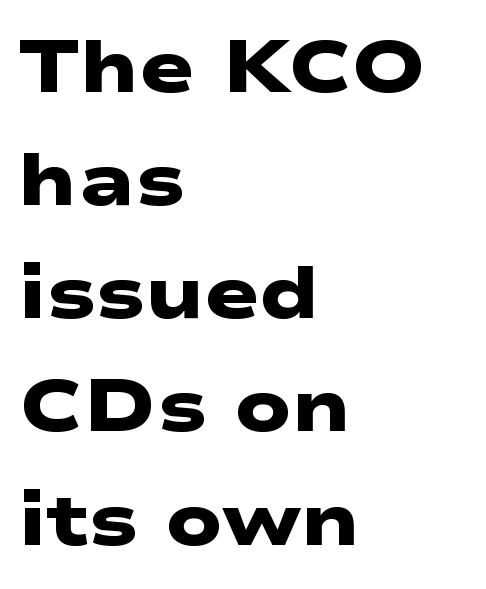
The lines are quadded left. Proportional: the letters do not fall into vertical columns. Check under the words: just untouched page. Look at the stroke-to-counter ratio: heavy, a bold.
